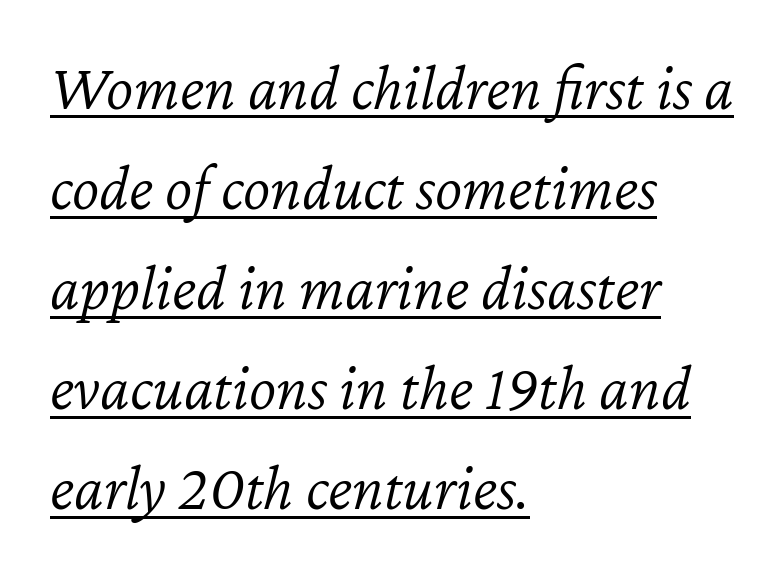
{"italic": "yes", "lean": "right", "slant_degrees": 12, "bold": "no", "weight": "light", "width": "normal", "stroke_contrast": "low", "x_height": "medium", "monospaced": "no", "underline": "yes", "align": "left", "line_spacing": "normal", "line_spacing_ratio": 1.54, "letter_spacing": "normal", "letter_spacing_em": 0.0, "glyph_px": 65}
